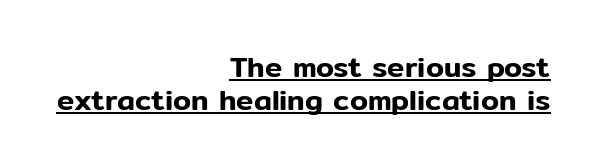
No extra tracking has been applied to these lines. Do the letters lean? They stand straight. The characters display no serif detailing; their extremities are plain. Character widths vary here, with narrow letters taking less room than wide ones. The rag falls on the left side of this text block.
